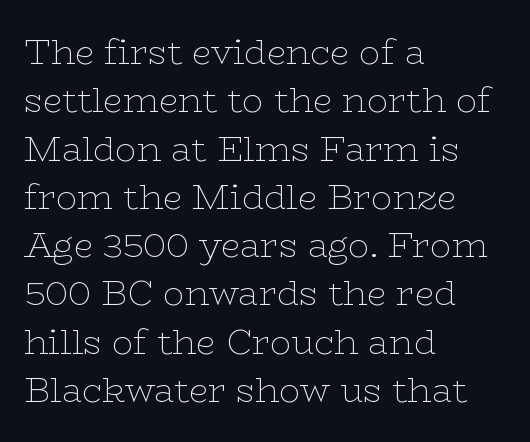
Q: Is the text bold? A: No.
Q: Is the text italic (slanted)? A: No, it is upright.
Q: Is the typeface a serif or a sans-serif typeface? A: Serif.
Q: Is the text underlined? A: No.
Q: How is the paragraph aligned? A: Left-aligned.
Q: Is the spacing between letters normal or unusually wide? A: Normal.
Q: Is the spacing between lines tight, normal or loose? A: Normal.
Q: Width (condensed, normal, or wide)? A: Wide.
Q: Stroke contrast? A: Low.
Q: x-height? A: Medium.
Q: Monospaced? A: No.
